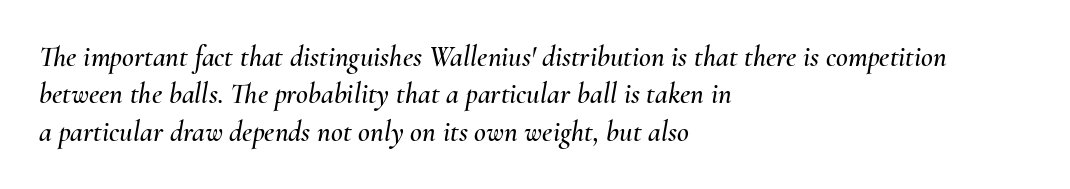
The image shows 29 px text type, italic (leaning right); set left-aligned, normal line spacing (1.29x), normal letter spacing, not underlined; medium stroke contrast and a small x-height.
